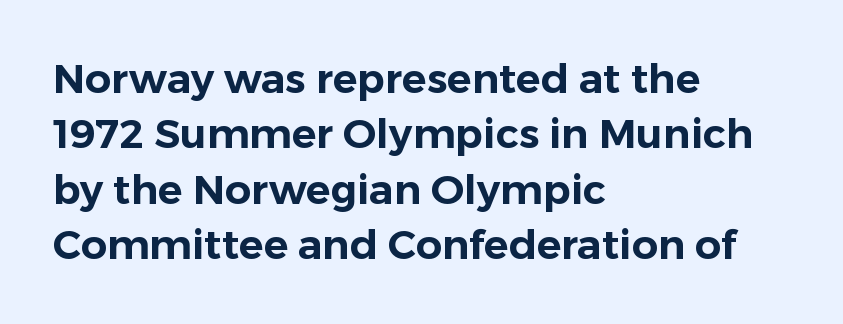
Q: Is the text italic (slanted)? A: No, it is upright.
Q: Is the typeface a serif or a sans-serif typeface? A: Sans-serif.
Q: Is the text underlined? A: No.
Q: How is the paragraph aligned? A: Left-aligned.
Q: Is the spacing between letters normal or unusually wide? A: Normal.
Q: Is the spacing between lines tight, normal or loose? A: Normal.
Q: Width (condensed, normal, or wide)? A: Normal.
Q: Stroke contrast? A: Low.
Q: x-height? A: Medium.
Q: Monospaced? A: No.
